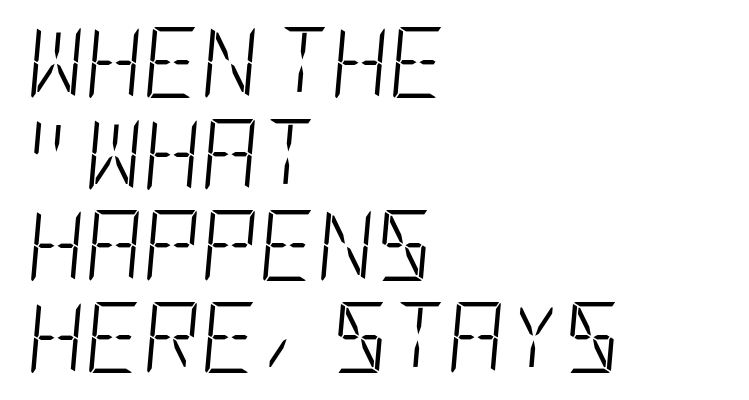
The image shows 71 px light, condensed type, italic (leaning right); set left-aligned, normal line spacing (1.29x), normal letter spacing, not underlined; low stroke contrast and a large x-height.
